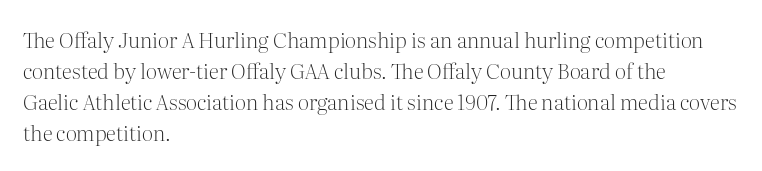
If you drew a line through each stem, it would be perfectly vertical. Leftover space on each line is placed entirely after the last word. The vertical gap from one line to the next is medium. The specimen omits any rule beneath the text block's lines.
